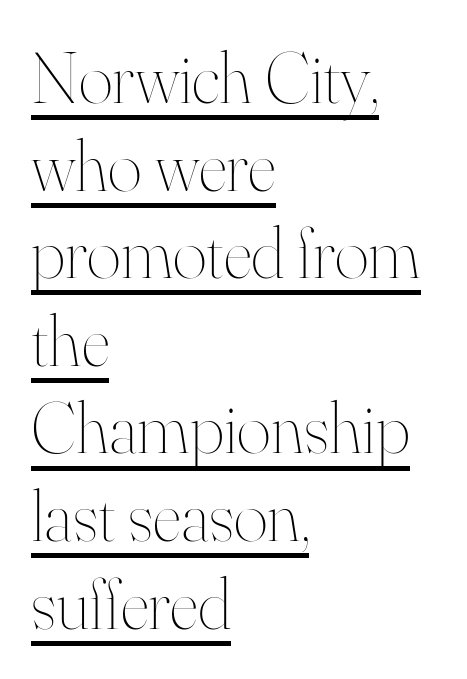
The image shows 73 px thin type, upright; set left-aligned, line spacing 1.2x, normal letter spacing, underlined; high stroke contrast and a small x-height.
